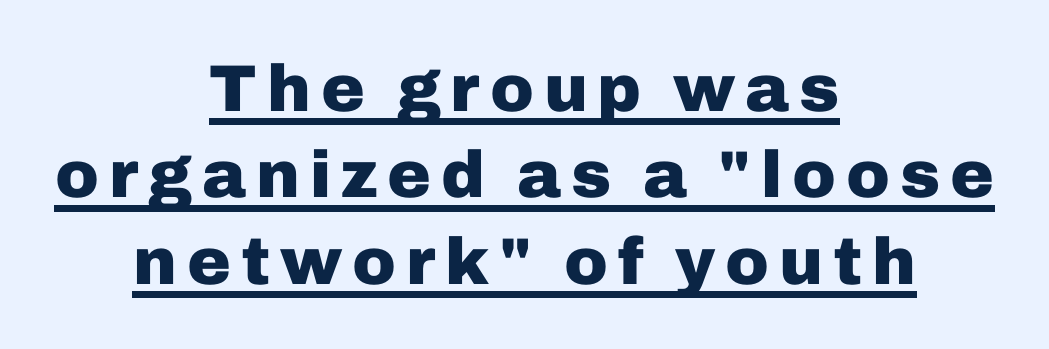
{"serif": "no", "italic": "no", "bold": "yes", "weight": "heavy", "width": "normal", "stroke_contrast": "low", "x_height": "medium", "monospaced": "no", "underline": "yes", "align": "center", "line_spacing": "normal", "line_spacing_ratio": 1.31, "glyph_px": 66}
